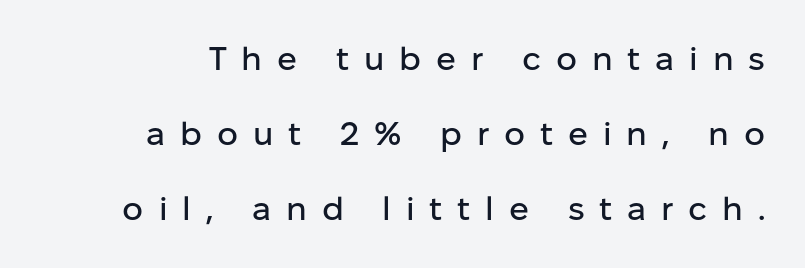
The type is letterspaced generously, with wide tracking. The vertical gap from one line to the next is large. You can tell from the bare stems that sans-serif type was used. A roman cut, with each character standing at attention. Note the varied advance widths — an 'i' is clearly narrower than an 'm'. Only glyphs here, with clear space below each row.
